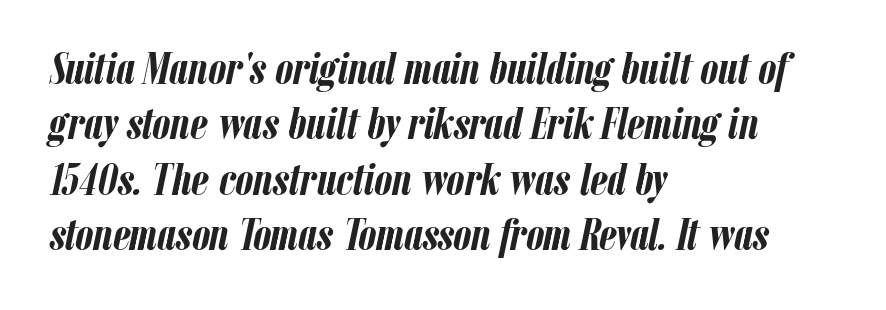
One-word summary of the alignment: left. The rendering uses a bold face; every stroke is thick and dark. You could not count columns in this text — the font is proportionally spaced. The typography opts for an oblique posture over an upright one. Words float on clear page, feet unadorned.
